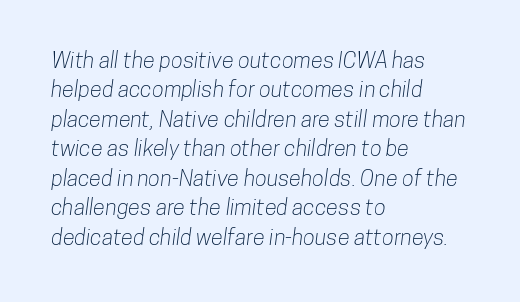
Beneath every word, the page is bare. Caption: multi-line text, flush left, ragged right. In terms of leading, this rendering sits right in the middle. This rendering leaves character spacing at its baseline value.
